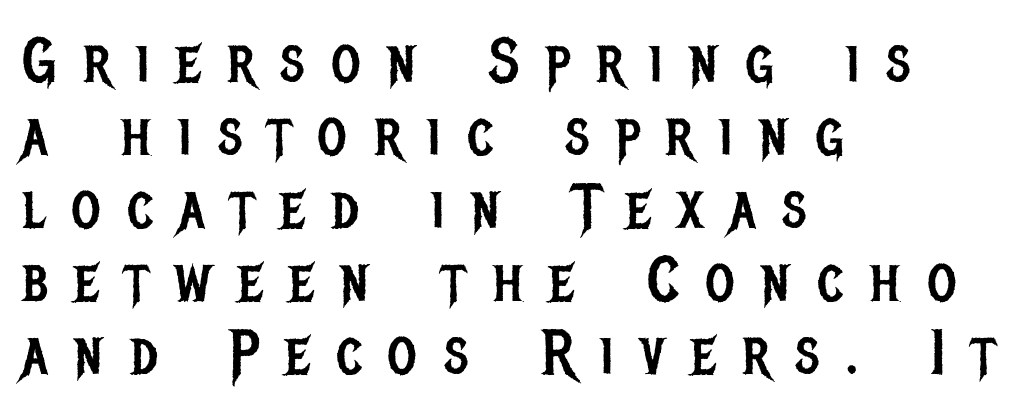
Horizontally, the lines are justified to the leading edge only. Glyph-to-glyph distance is far greater than everyday printed text. Words float on clear page, feet unadorned. This sample has the flowing, uneven cadence of proportional lettering.
